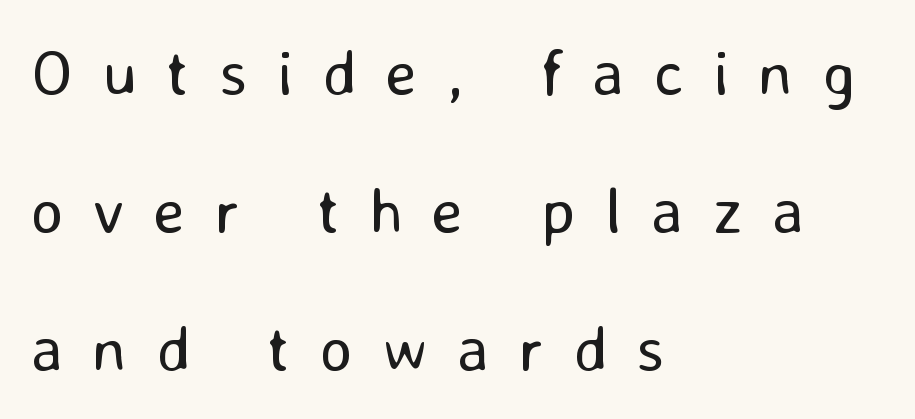
Q: Is the text bold? A: No.
Q: Is the text italic (slanted)? A: No, it is upright.
Q: Is the typeface a serif or a sans-serif typeface? A: Sans-serif.
Q: Is the text underlined? A: No.
Q: How is the paragraph aligned? A: Left-aligned.
Q: Is the spacing between letters normal or unusually wide? A: Unusually wide.
Q: Is the spacing between lines tight, normal or loose? A: Loose.
Q: Width (condensed, normal, or wide)? A: Normal.
Q: Stroke contrast? A: Low.
Q: x-height? A: Medium.
Q: Monospaced? A: No.
